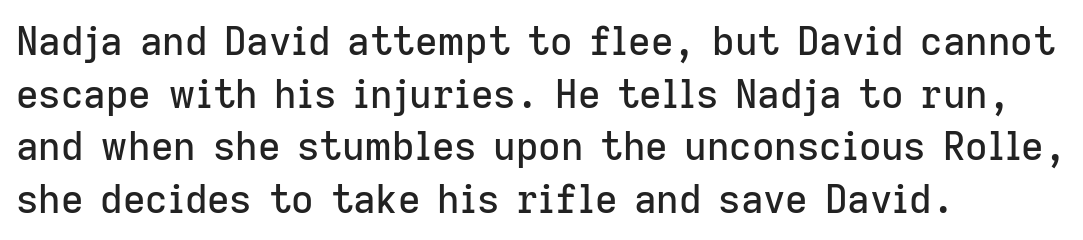
{"serif": "no", "italic": "no", "width": "normal", "stroke_contrast": "low", "x_height": "medium", "monospaced": "no", "underline": "no", "align": "left", "line_spacing": "normal", "line_spacing_ratio": 1.35, "letter_spacing": "normal", "letter_spacing_em": 0.0, "glyph_px": 39}
